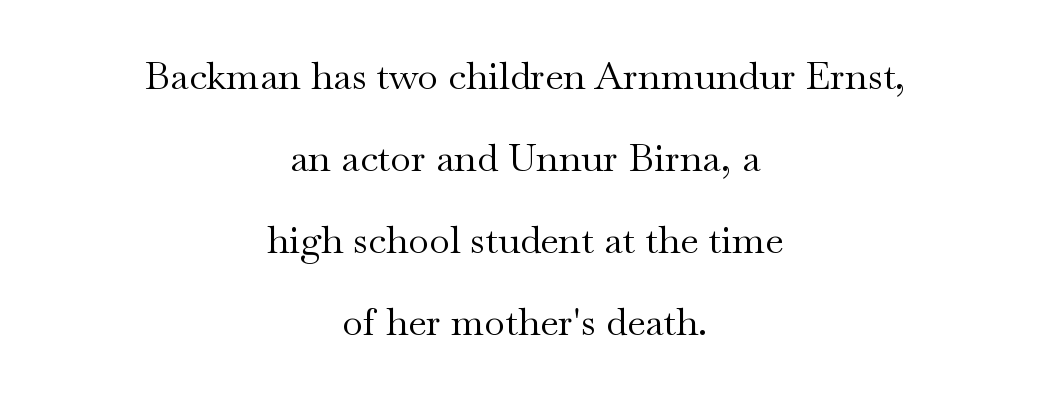
If you folded the block vertically in half, each line would mirror itself in length. Default kerning and tracking; the words read as compact shapes. Just letters on the line, the space beneath them empty. Here the designer chose a conventional face with non-uniform glyph widths.
